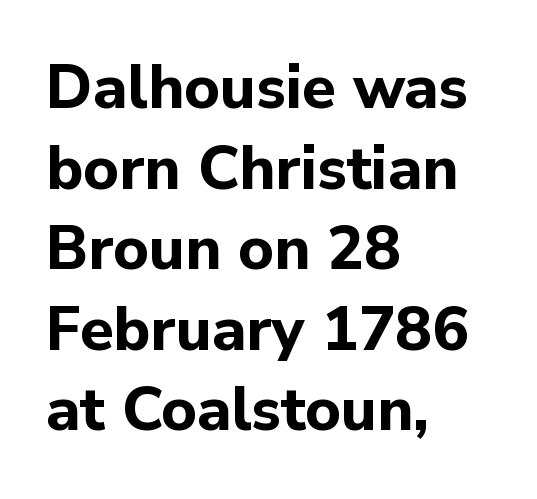
{"serif": "no", "italic": "no", "bold": "yes", "weight": "bold", "width": "normal", "stroke_contrast": "low", "x_height": "medium", "monospaced": "no", "underline": "no", "align": "left", "line_spacing": "normal", "line_spacing_ratio": 1.32, "letter_spacing": "normal", "letter_spacing_em": 0.0, "glyph_px": 61}
